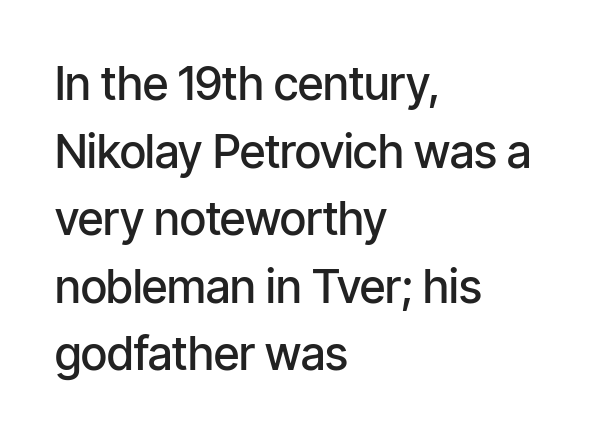
{"serif": "no", "italic": "no", "bold": "semi", "weight": "semibold", "width": "condensed", "stroke_contrast": "low", "x_height": "medium", "monospaced": "no", "underline": "no", "align": "left", "line_spacing": "normal", "line_spacing_ratio": 1.47, "letter_spacing": "normal", "letter_spacing_em": 0.0, "glyph_px": 46}
